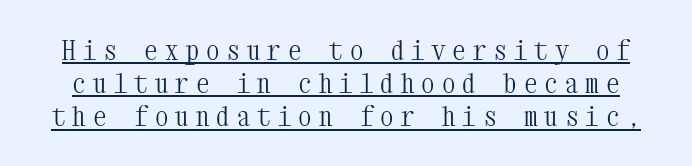
Q: Is the text bold? A: No.
Q: Is the text italic (slanted)? A: No, it is upright.
Q: Is the text underlined? A: Yes.
Q: Is the spacing between letters normal or unusually wide? A: Unusually wide.
